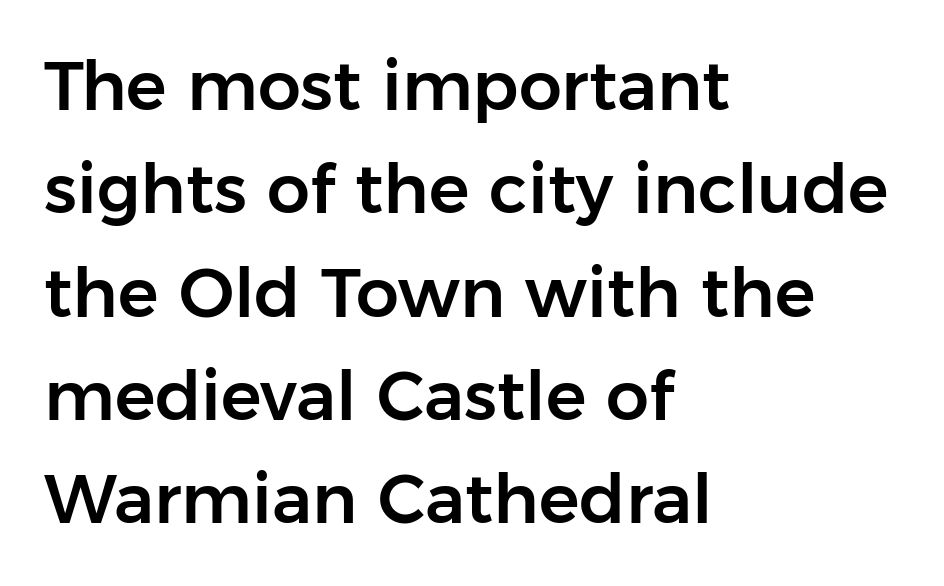
Classification — sans serif. A typesetter would call this leading conventional body-copy spacing. Horizontal alignment here is leftward, the default for most running prose. The passage shown is not underscored anywhere. How are the letters spaced? Ordinarily, with no added tracking.
